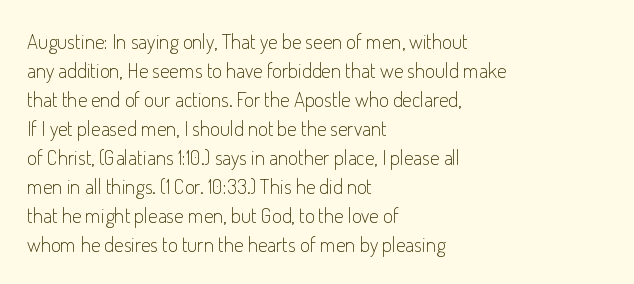
Q: Is the text bold? A: No.
Q: Is the text italic (slanted)? A: No, it is upright.
Q: Is the text underlined? A: No.
Q: How is the paragraph aligned? A: Left-aligned.
Q: Is the spacing between letters normal or unusually wide? A: Normal.
Q: Is the spacing between lines tight, normal or loose? A: Normal.
